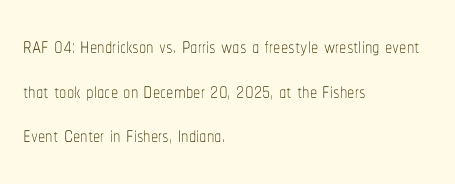
Q: Is the text bold? A: No.
Q: Is the text italic (slanted)? A: No, it is upright.
Q: Is the text underlined? A: No.
Q: How is the paragraph aligned? A: Left-aligned.
Q: Is the spacing between letters normal or unusually wide? A: Normal.
Q: Is the spacing between lines tight, normal or loose? A: Normal.
Q: Width (condensed, normal, or wide)? A: Condensed.
Q: Stroke contrast? A: Low.
Q: x-height? A: Medium.
Q: Monospaced? A: No.
